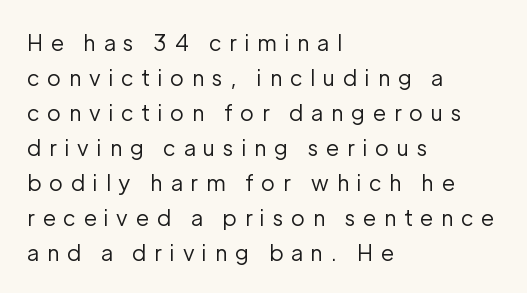
{"italic": "no", "bold": "no", "underline": "no", "align": "left", "line_spacing": "normal", "line_spacing_ratio": 1.59, "letter_spacing": "wide", "letter_spacing_em": 0.37, "glyph_px": 22}
